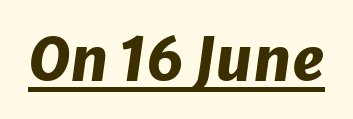
{"italic": "yes", "lean": "right", "slant_degrees": 8, "bold": "yes", "weight": "heavy", "width": "normal", "stroke_contrast": "low", "x_height": "medium", "monospaced": "no", "underline": "yes", "letter_spacing": "normal", "letter_spacing_em": 0.0, "glyph_px": 60}
